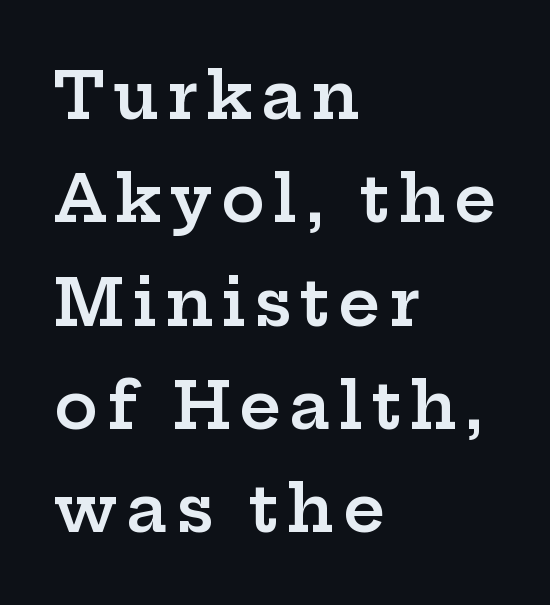
{"serif": "yes", "italic": "no", "bold": "semi", "weight": "semibold", "width": "wide", "stroke_contrast": "low", "x_height": "medium", "monospaced": "no", "underline": "no", "align": "left", "line_spacing": "normal", "line_spacing_ratio": 1.59, "glyph_px": 65}
